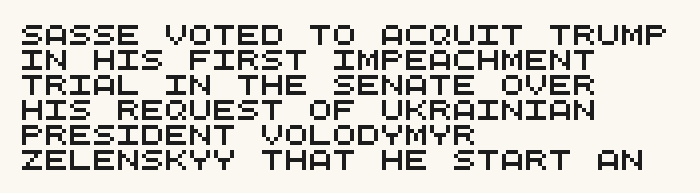
Words float on clear page, feet unadorned. Leftover space on each line is placed entirely after the last word. Short note: letters normally spaced. A normal amount of white space separates one row of letters from the next.
